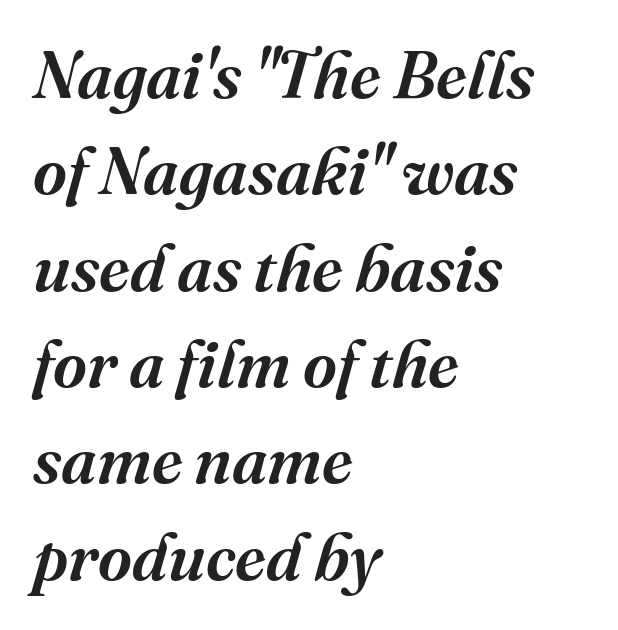
{"serif": "yes", "italic": "yes", "lean": "right", "slant_degrees": 16, "bold": "semi", "weight": "semibold", "width": "normal", "stroke_contrast": "medium", "x_height": "medium", "monospaced": "no", "underline": "no", "align": "left", "line_spacing": "normal", "line_spacing_ratio": 1.46, "letter_spacing": "normal", "letter_spacing_em": 0.0, "glyph_px": 66}
